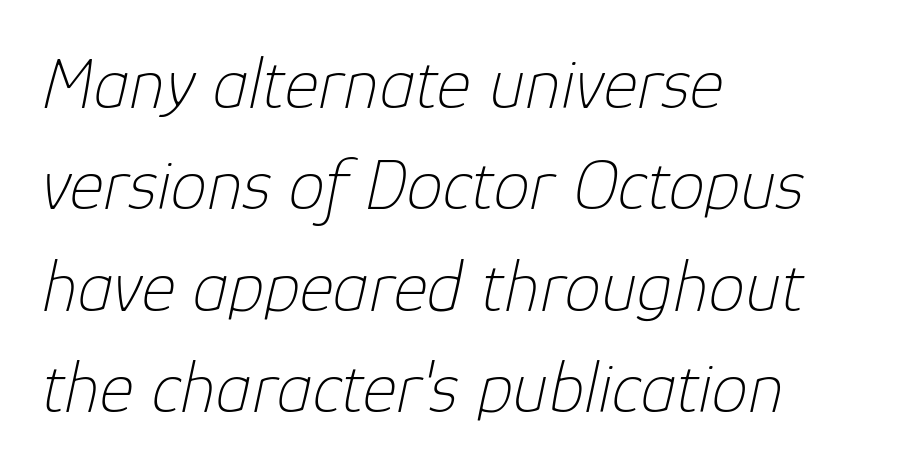
Letters have the restrained weight of plain body copy at most. Glance below the letters and you will spot only blank space. This sample keeps an unexceptional amount of space between lines. Proportional: the letters do not fall into vertical columns. Style check: oblique.
